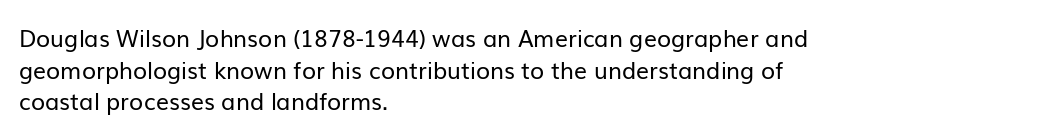
The strokes are not fattened; the text isn't bold. Beneath every word, the page is bare. Every row of glyphs begins at an identical x-position on the left. In terms of posture, this sample is upright.
